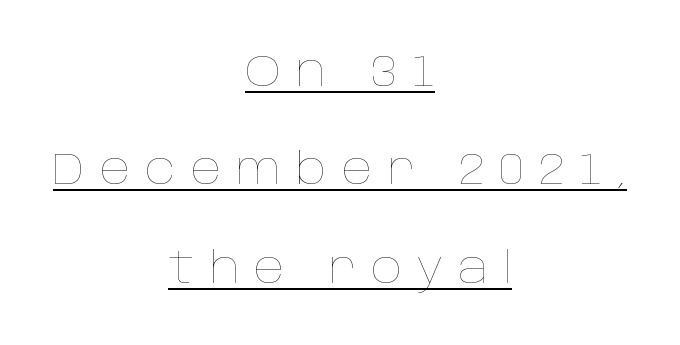
Q: Is the text bold? A: No.
Q: Is the text italic (slanted)? A: No, it is upright.
Q: Is the text underlined? A: Yes.
Q: How is the paragraph aligned? A: Centered.
Q: Is the spacing between letters normal or unusually wide? A: Unusually wide.
Q: Is the spacing between lines tight, normal or loose? A: Loose.
Q: Width (condensed, normal, or wide)? A: Normal.
Q: Stroke contrast? A: Low.
Q: x-height? A: Large.
Q: Monospaced? A: No.
